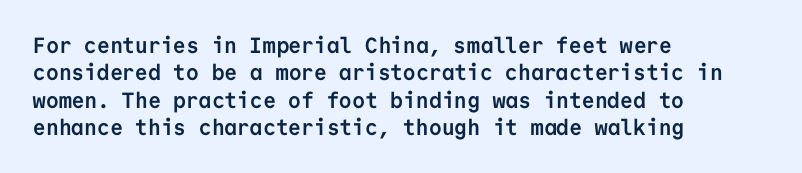
Q: Is the text bold? A: Yes.
Q: Is the text italic (slanted)? A: No, it is upright.
Q: Is the text underlined? A: No.
Q: How is the paragraph aligned? A: Left-aligned.
Q: Is the spacing between letters normal or unusually wide? A: Normal.
